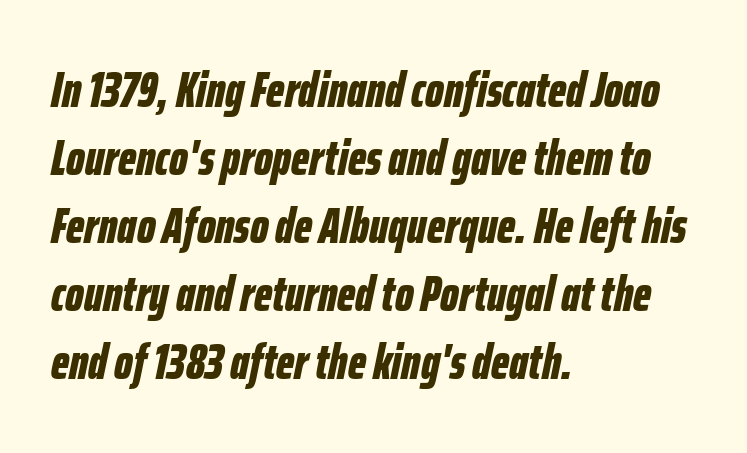
The image shows 49 px bold, condensed type, italic (leaning right); set left-aligned, normal line spacing (1.39x), normal letter spacing, not underlined; low stroke contrast and a medium x-height.
